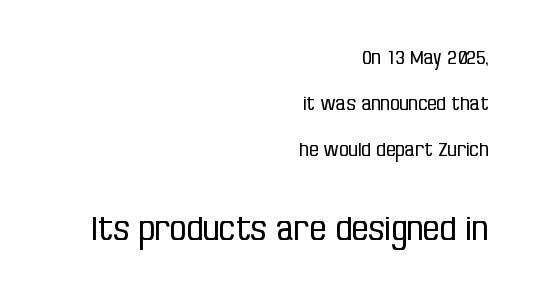
Q: Is the text bold? A: No.
Q: Is the text italic (slanted)? A: No, it is upright.
Q: Is the typeface a serif or a sans-serif typeface? A: Sans-serif.
Q: Is the text underlined? A: No.
Q: How is the paragraph aligned? A: Right-aligned.
Q: Is the spacing between letters normal or unusually wide? A: Normal.
Q: Is the spacing between lines tight, normal or loose? A: Loose.
Q: Which block of text is set in a larger size, the first (top) or the second (bottom)? A: The second (bottom) one.
Q: Width (condensed, normal, or wide)? A: Condensed.
Q: Stroke contrast? A: Low.
Q: x-height? A: Large.
Q: Monospaced? A: No.
